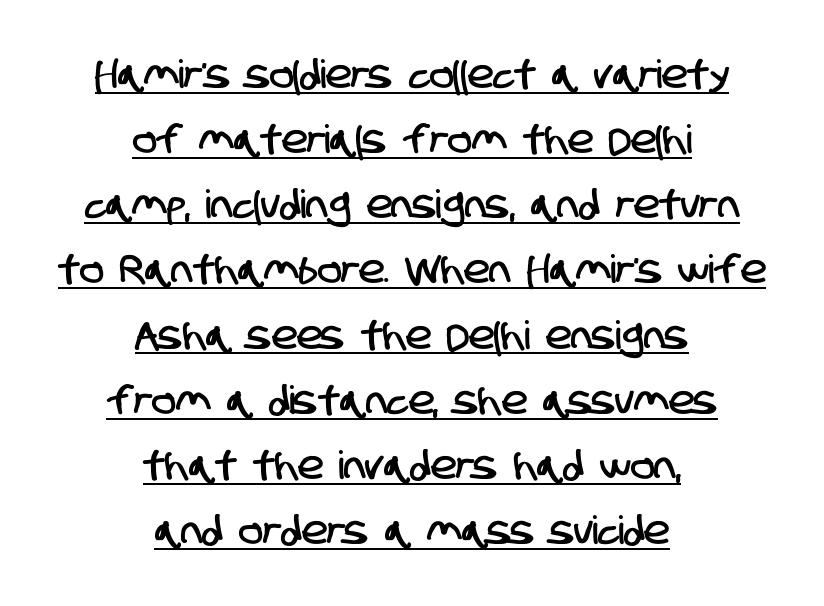
This sample has the flowing, uneven cadence of proportional lettering. The rendering keeps characters at their native spacing. Stroke terminals: plain, sans-serif. Successive baselines arrive at the customary interval. Compared with undecorated copy, this sample adds a rule below the words.
